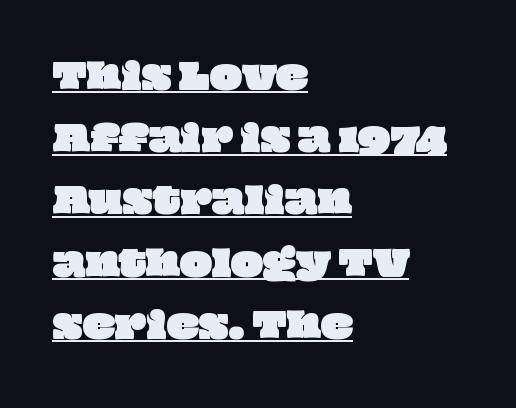
Emphasis is given by a line drawn under the lettering. The lines in this sample share a left origin and differ only in where they stop. Does extra space separate the letters? No, they use regular spacing. Do the characters align in a grid? No, the font is proportional.
